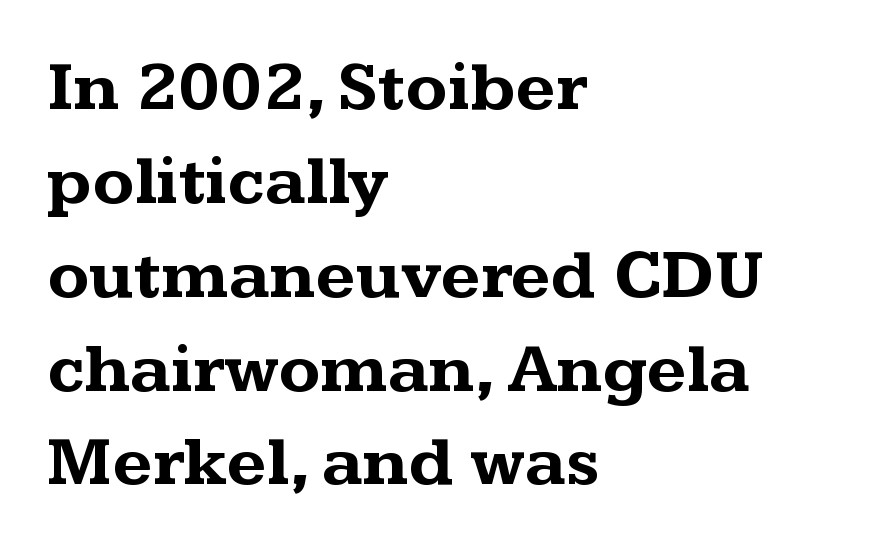
{"serif": "yes", "italic": "no", "bold": "yes", "weight": "bold", "width": "wide", "stroke_contrast": "medium", "x_height": "medium", "monospaced": "no", "underline": "no", "align": "left", "line_spacing": "normal", "line_spacing_ratio": 1.36, "letter_spacing": "normal", "letter_spacing_em": 0.0, "glyph_px": 69}
